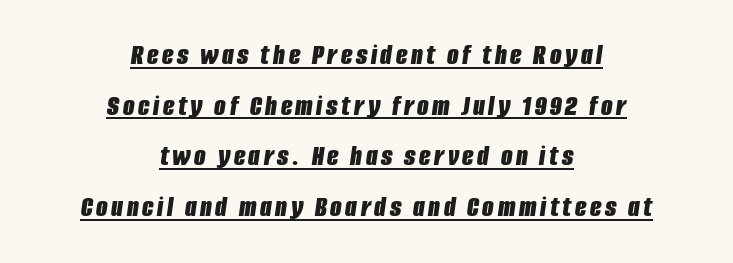
{"italic": "yes", "lean": "right", "slant_degrees": 8, "bold": "yes", "weight": "bold", "width": "condensed", "stroke_contrast": "low", "x_height": "large", "monospaced": "no", "underline": "yes", "align": "center", "line_spacing": "normal", "line_spacing_ratio": 1.69, "glyph_px": 30}
